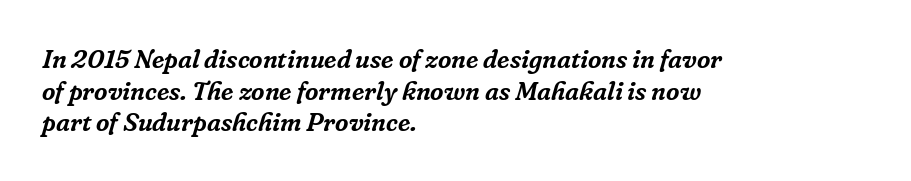
Q: Is the text italic (slanted)? A: Yes, it leans right by about 16 degrees.
Q: Is the text underlined? A: No.
Q: How is the paragraph aligned? A: Left-aligned.
Q: Is the spacing between letters normal or unusually wide? A: Normal.
